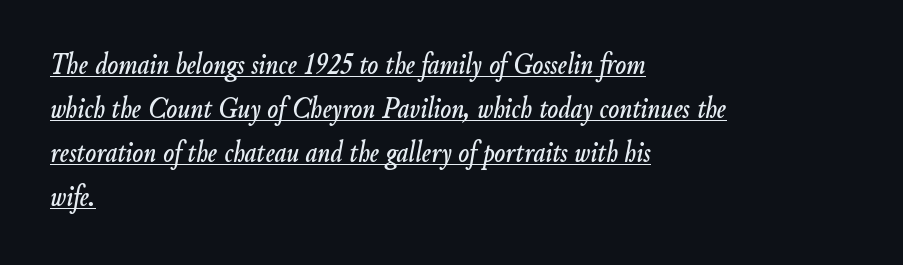
The image shows 32 px condensed type, italic (leaning right); set left-aligned, normal line spacing (1.37x), normal letter spacing, underlined; low stroke contrast and a small x-height.
